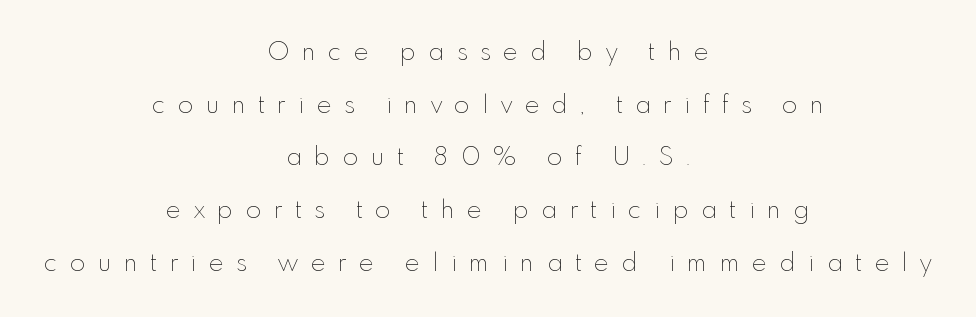
Q: Is the text bold? A: No.
Q: Is the text italic (slanted)? A: No, it is upright.
Q: Is the text underlined? A: No.
Q: How is the paragraph aligned? A: Centered.
Q: Is the spacing between letters normal or unusually wide? A: Unusually wide.
Q: Is the spacing between lines tight, normal or loose? A: Loose.
